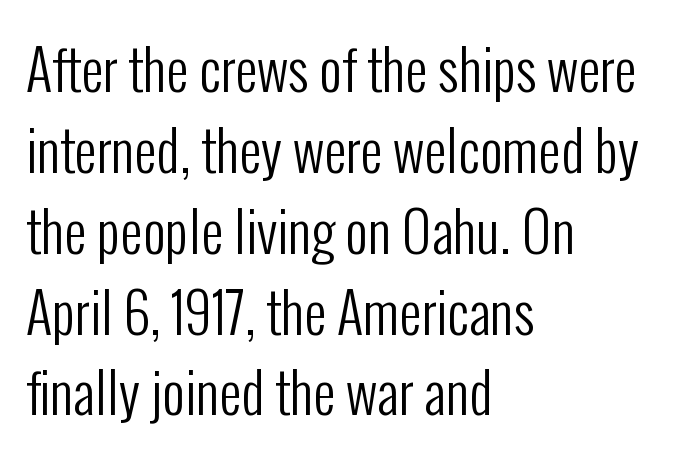
Caption: standard tracking, unaltered. Notice how the passage keeps a crisp vertical edge on the left only. The letters carry no serifs — their stems end cleanly without finishing strokes. The letters look calm and open, with moderate or lighter stems. The space between consecutive lines is moderate.
